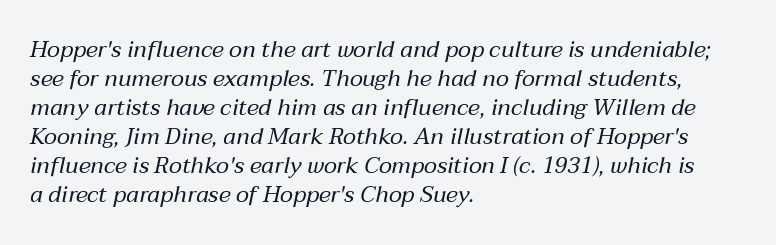
{"italic": "yes", "lean": "right", "slant_degrees": 12, "bold": "no", "underline": "no", "align": "left", "line_spacing": "normal", "line_spacing_ratio": 1.26, "letter_spacing": "normal", "letter_spacing_em": 0.0, "glyph_px": 23}
